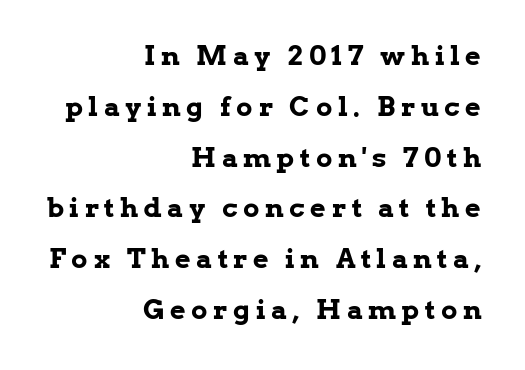
The image shows 27 px bold type, upright; set right-aligned, line spacing 1.88x, unusually wide letter spacing (+0.21 em), not underlined.
